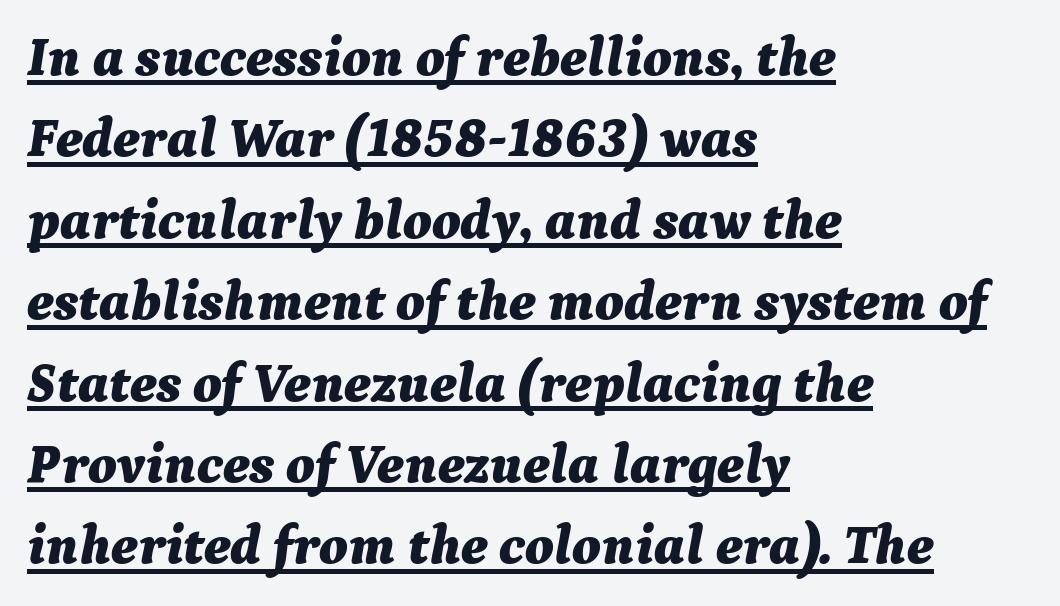
The image shows 55 px bold type, italic (leaning right); set left-aligned, normal line spacing (1.48x), normal letter spacing, underlined; medium stroke contrast and a medium x-height.
